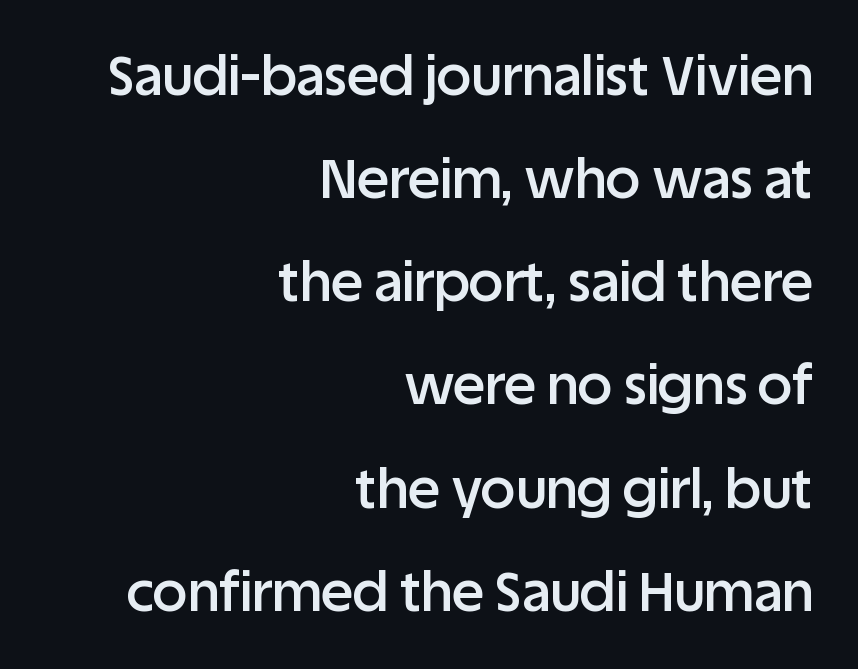
In terms of letterform style, serifs are entirely absent. Horizontal alignment here is rightward, an uncommon choice for prose. Each new line begins a long way beneath the previous one. Typesetter's note: demi weight, one step under bold.
